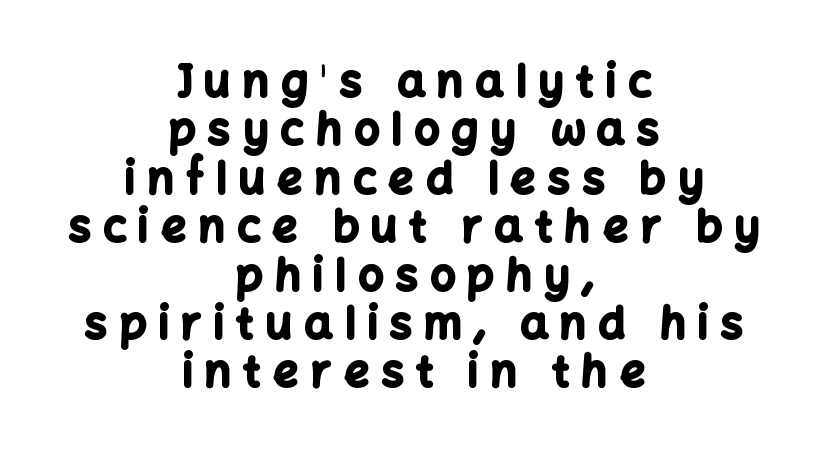
Q: Is the text bold? A: Yes.
Q: Is the text italic (slanted)? A: No, it is upright.
Q: Is the typeface a serif or a sans-serif typeface? A: Sans-serif.
Q: Is the text underlined? A: No.
Q: How is the paragraph aligned? A: Centered.
Q: Is the spacing between letters normal or unusually wide? A: Unusually wide.
Q: Is the spacing between lines tight, normal or loose? A: Tight.
Q: Width (condensed, normal, or wide)? A: Normal.
Q: Stroke contrast? A: Low.
Q: x-height? A: Medium.
Q: Monospaced? A: No.
